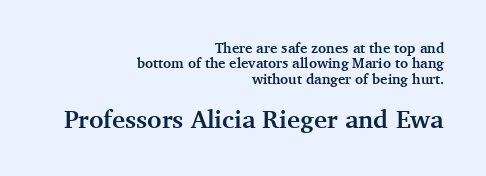
Q: Is the text bold? A: Yes.
Q: Is the text italic (slanted)? A: No, it is upright.
Q: Is the text underlined? A: No.
Q: How is the paragraph aligned? A: Right-aligned.
Q: Is the spacing between letters normal or unusually wide? A: Normal.
Q: Is the spacing between lines tight, normal or loose? A: Tight.
Q: Which block of text is set in a larger size, the first (top) or the second (bottom)? A: The second (bottom) one.
